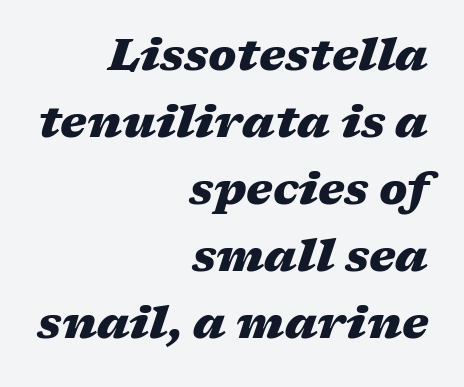
The rendering anchors every line to the right-hand side. Nothing unusual about the tracking: characters are spaced as the font intends. The words here are not underlined. The strokes are fattened all the way to bold. In terms of leading, this rendering sits right in the middle.
